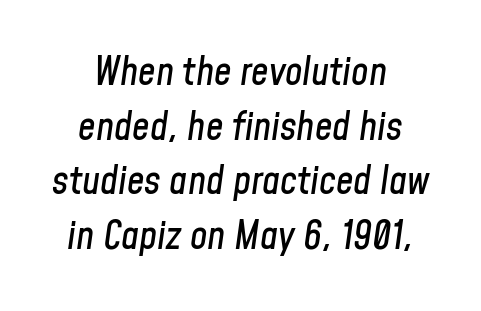
The image shows 39 px condensed type, italic (leaning right); set centered, normal line spacing (1.4x), normal letter spacing, not underlined; low stroke contrast and a medium x-height.
